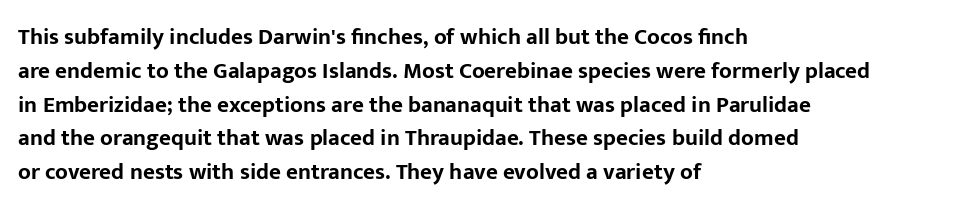
Q: Is the text bold? A: Yes.
Q: Is the text italic (slanted)? A: No, it is upright.
Q: Is the text underlined? A: No.
Q: How is the paragraph aligned? A: Left-aligned.
Q: Is the spacing between letters normal or unusually wide? A: Normal.
Q: Is the spacing between lines tight, normal or loose? A: Normal.
